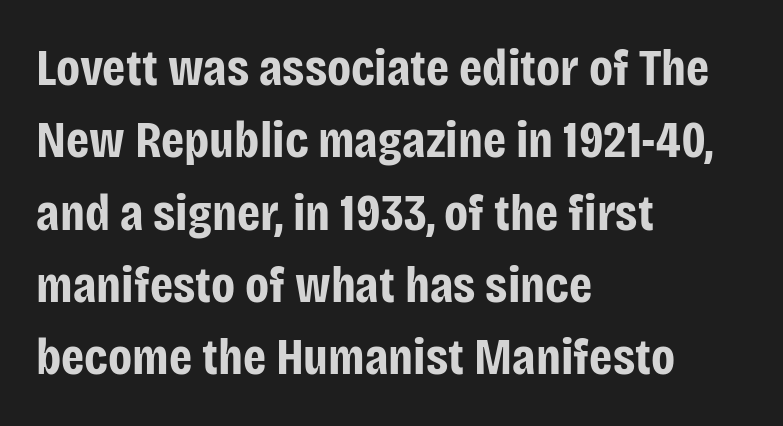
The image shows 52 px bold, condensed sans-serif type, upright; set left-aligned, normal line spacing (1.39x), normal letter spacing, not underlined; low stroke contrast and a large x-height.
